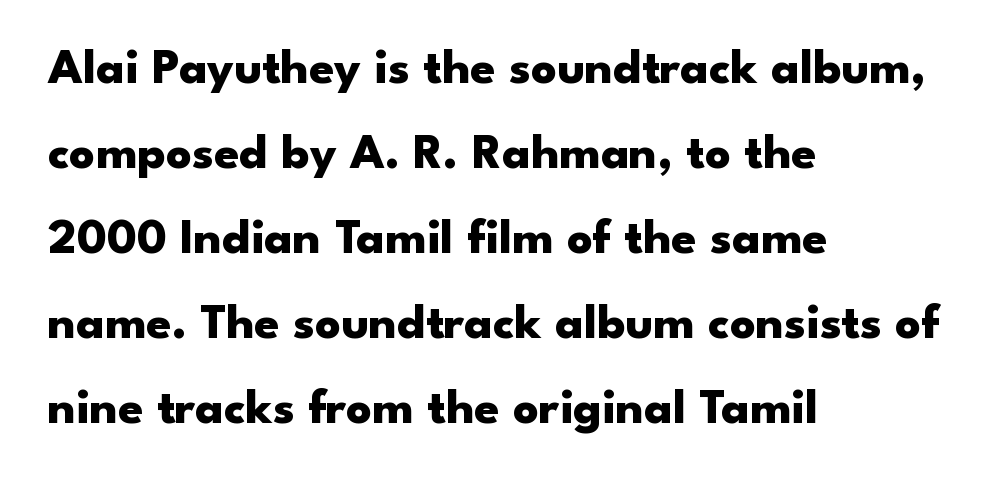
{"serif": "no", "italic": "no", "bold": "yes", "weight": "heavy", "width": "wide", "stroke_contrast": "low", "x_height": "small", "monospaced": "no", "underline": "no", "align": "left", "line_spacing": "normal", "line_spacing_ratio": 1.7, "letter_spacing": "normal", "letter_spacing_em": 0.0, "glyph_px": 50}
